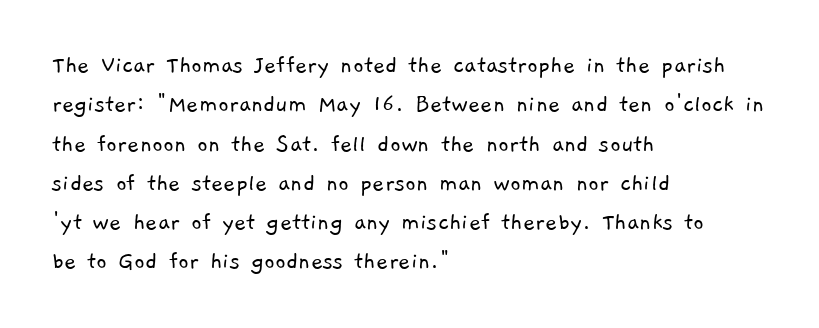
Baseline-to-baseline distance is the conventional proportion of letter height. Ink coverage per letter is moderate at most. Clear beneath every line of the passage. Is the letter spacing exaggerated? No — it looks like the ordinary default.
